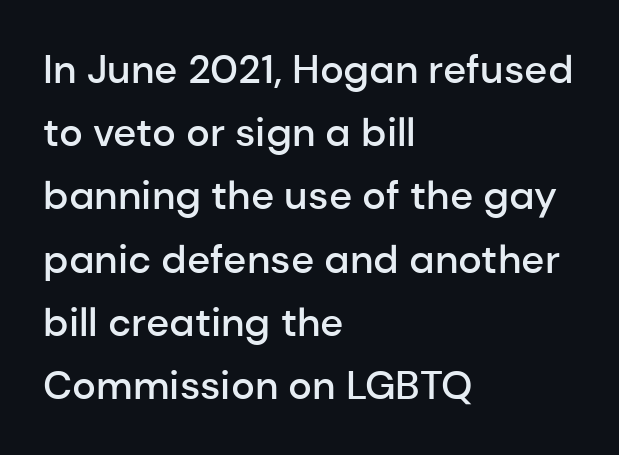
The image shows 40 px semibold sans-serif type, upright; set left-aligned, normal line spacing (1.58x), normal letter spacing, not underlined; low stroke contrast and a medium x-height.
